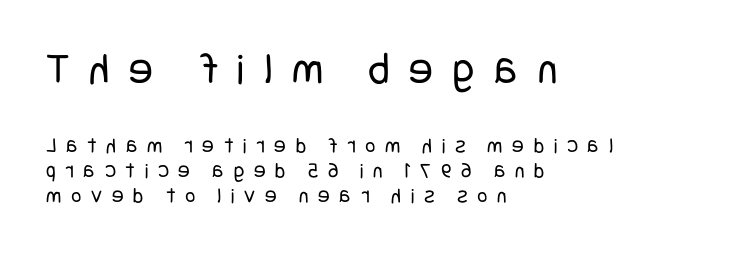
The image shows 45 px regular-weight, condensed sans-serif type, upright; set left-aligned, tight line spacing (1.15x), unusually wide letter spacing (+0.44 em), not underlined; the first (top) block is 2.05x larger; low stroke contrast and a large x-height.
